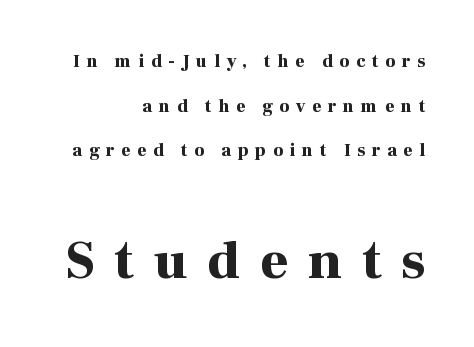
{"serif": "yes", "italic": "no", "bold": "yes", "weight": "bold", "width": "normal", "stroke_contrast": "high", "x_height": "medium", "monospaced": "no", "underline": "no", "align": "right", "line_spacing": "loose", "line_spacing_ratio": 2.48, "letter_spacing": "wide", "letter_spacing_em": 0.37, "larger_block": "second", "size_ratio": 3.0, "glyph_px": 54}
